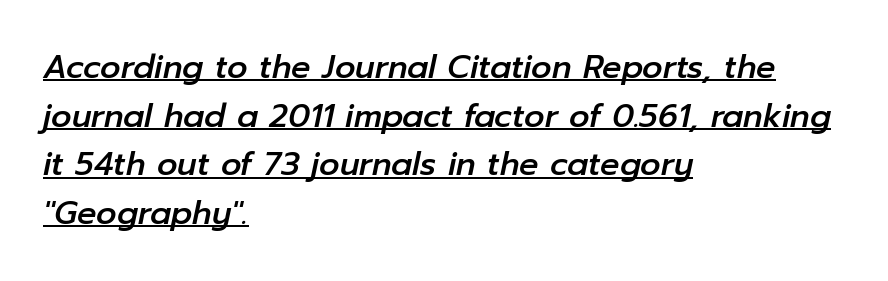
The image shows 32 px text type, italic (leaning right); set left-aligned, normal line spacing (1.52x), normal letter spacing, underlined; low stroke contrast and a medium x-height.
